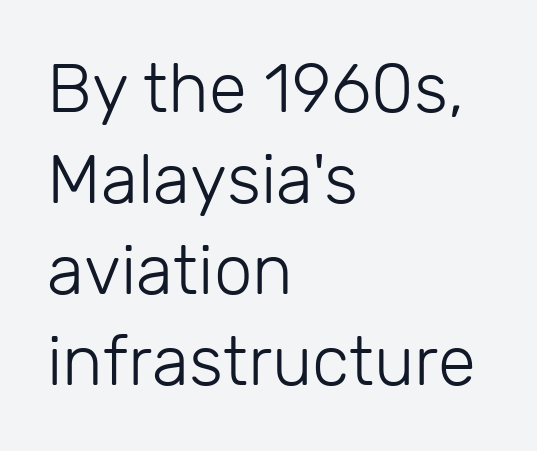
The image shows 69 px light sans-serif type, upright; set left-aligned, normal line spacing (1.32x), normal letter spacing, not underlined; low stroke contrast and a medium x-height.
